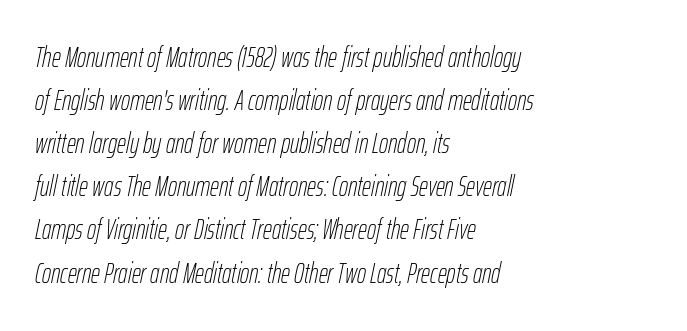
Q: Is the text bold? A: No.
Q: Is the text italic (slanted)? A: Yes, it leans right by about 12 degrees.
Q: Is the text underlined? A: No.
Q: How is the paragraph aligned? A: Left-aligned.
Q: Is the spacing between letters normal or unusually wide? A: Normal.
Q: Is the spacing between lines tight, normal or loose? A: Normal.
Q: Width (condensed, normal, or wide)? A: Condensed.
Q: Stroke contrast? A: Low.
Q: x-height? A: Medium.
Q: Monospaced? A: No.
